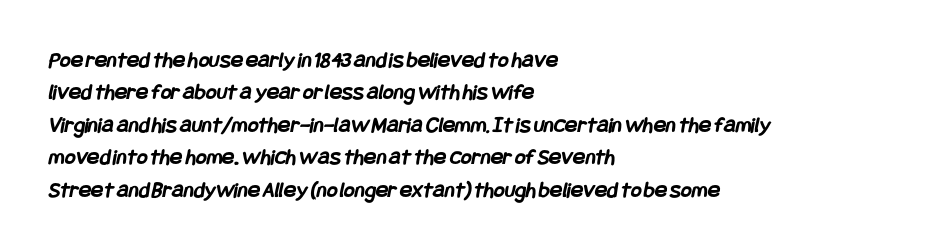
Q: Is the text bold? A: Yes.
Q: Is the text underlined? A: No.
Q: How is the paragraph aligned? A: Left-aligned.
Q: Is the spacing between letters normal or unusually wide? A: Normal.
Q: Is the spacing between lines tight, normal or loose? A: Normal.
